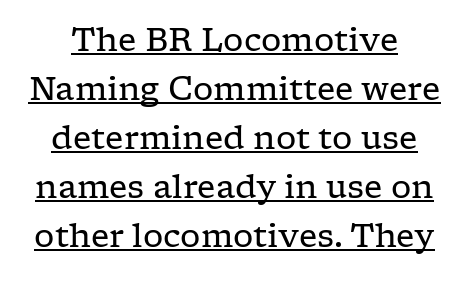
The face looks like a standard text weight, possibly lighter. The passage shown stacks its lines at a standard gap. A rule runs beneath these lines of type. This rendering leaves character spacing at its baseline value. Think of a printed novel: that variable character pitch is what you see here. The letters stand upright; this is a roman face.
